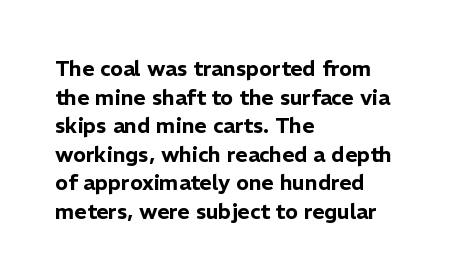
Q: Is the text italic (slanted)? A: No, it is upright.
Q: Is the text underlined? A: No.
Q: How is the paragraph aligned? A: Left-aligned.
Q: Is the spacing between letters normal or unusually wide? A: Normal.
Q: Is the spacing between lines tight, normal or loose? A: Normal.
